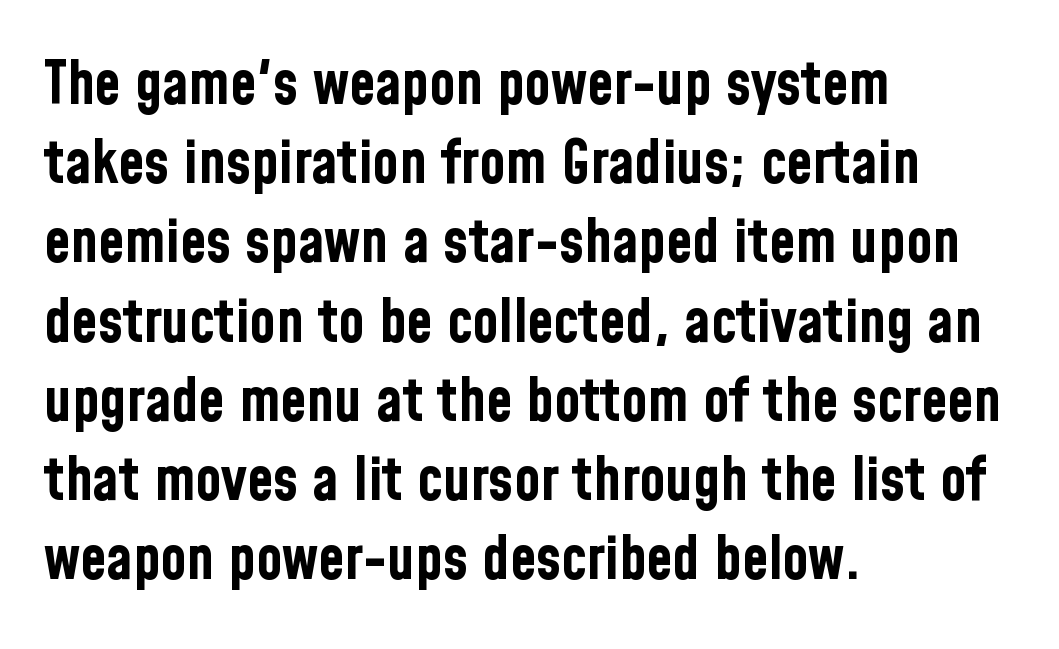
The letterforms sit shoulder to shoulder at normal distance. Is there much room between lines? A standard amount, neither cramped nor airy. Each line starts at the same left margin while the right side varies. Type style note: lacks serifs. Notice how the stems are strictly vertical — no italics here. Only glyphs here, with clear space below each row.
